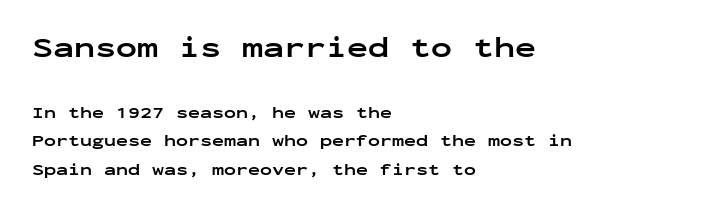
The image shows 28 px bold, wide sans-serif type, upright, monospaced; set left-aligned, line spacing 1.77x, normal letter spacing, not underlined; the first (top) block is 1.75x larger; low stroke contrast and a medium x-height.
